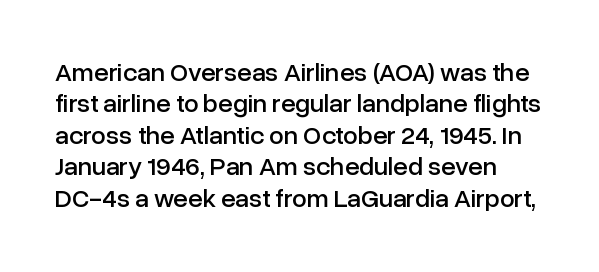
{"italic": "no", "underline": "no", "line_spacing_ratio": 1.21, "letter_spacing": "normal", "letter_spacing_em": 0.0, "glyph_px": 26}
